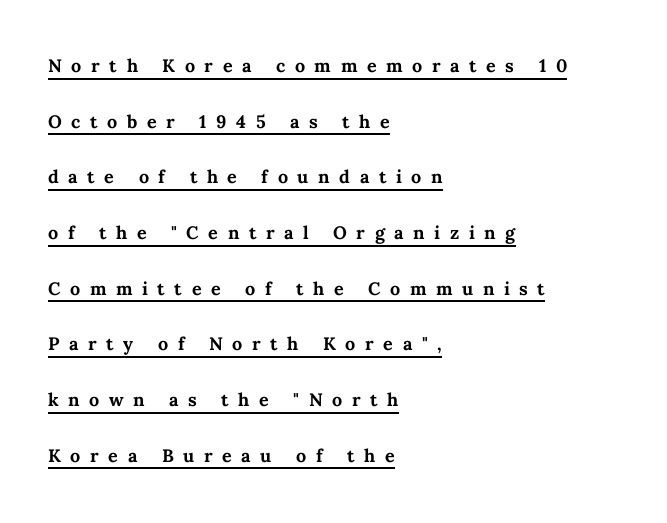
The image shows 24 px bold type, upright; set left-aligned, loose line spacing (2.32x), unusually wide letter spacing (+0.4 em), underlined.
